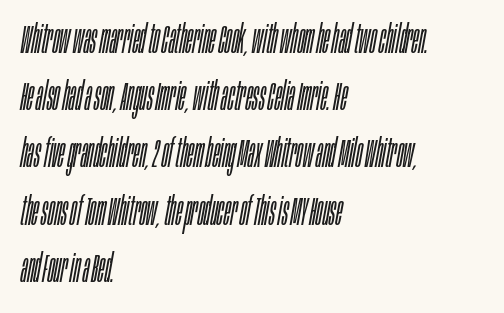
{"italic": "yes", "lean": "right", "slant_degrees": 10, "bold": "no", "weight": "light", "width": "condensed", "stroke_contrast": "low", "x_height": "large", "monospaced": "no", "underline": "no", "align": "left", "line_spacing": "normal", "line_spacing_ratio": 1.43, "letter_spacing": "normal", "letter_spacing_em": 0.0, "glyph_px": 40}
